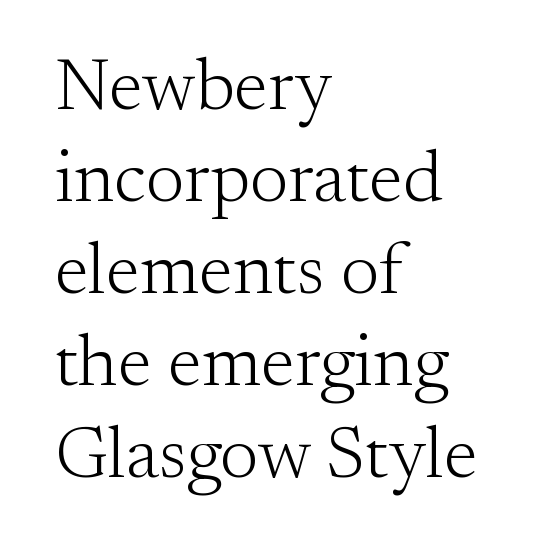
The image shows 73 px light serif type, upright; set left-aligned, normal line spacing (1.26x), normal letter spacing, not underlined; medium stroke contrast and a small x-height.
